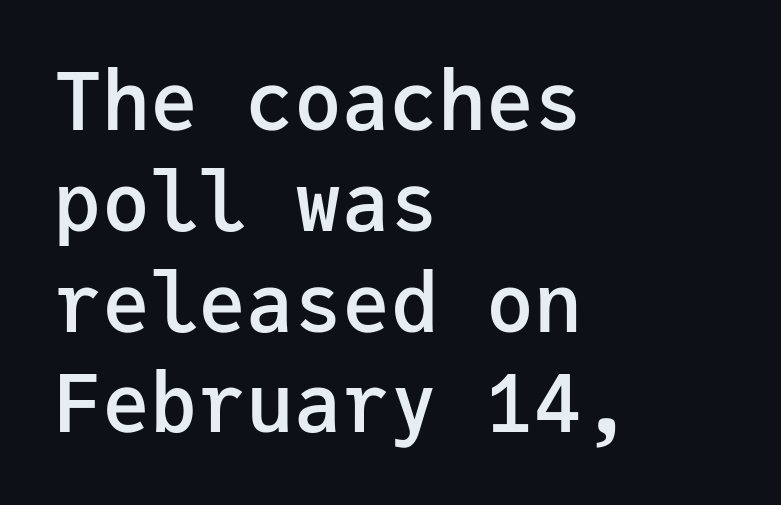
These lines are rendered in a fixed-pitch font. This sample is left-justified, so line endings fall wherever the words run out. The letterforms sit shoulder to shoulder at normal distance. Upright lettering throughout. Vertically, the passage feels balanced, rows spaced as you'd expect.
